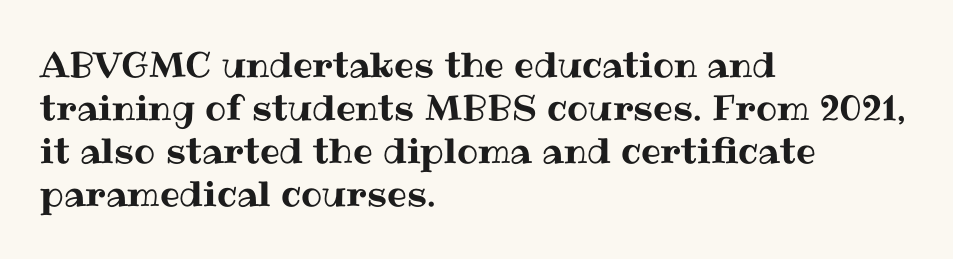
Here the glyphs are tracked normally, forming tight word shapes. Proportional: the letters do not fall into vertical columns. This is roman type, the default non-slanted kind. Line starts are locked; line ends wander. Descender tails drop into unmarked territory.
